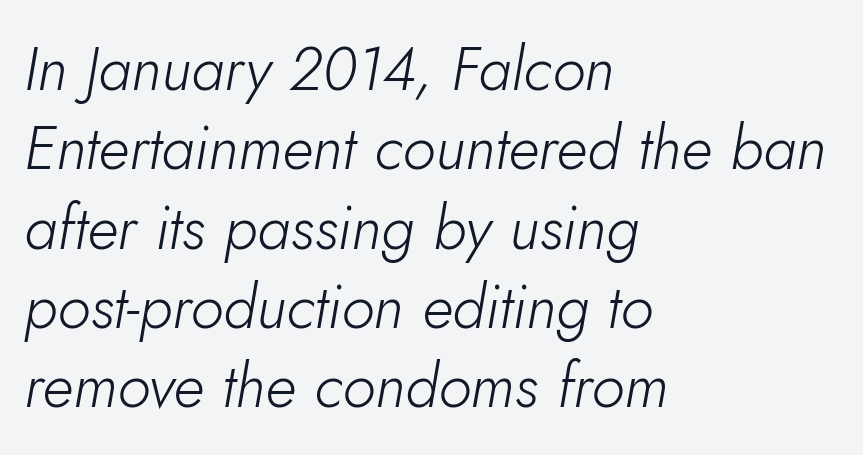
{"italic": "yes", "lean": "right", "slant_degrees": 10, "bold": "no", "weight": "light", "width": "normal", "stroke_contrast": "low", "x_height": "small", "monospaced": "no", "underline": "no", "align": "left", "line_spacing": "normal", "line_spacing_ratio": 1.3, "letter_spacing": "normal", "letter_spacing_em": 0.0, "glyph_px": 61}
